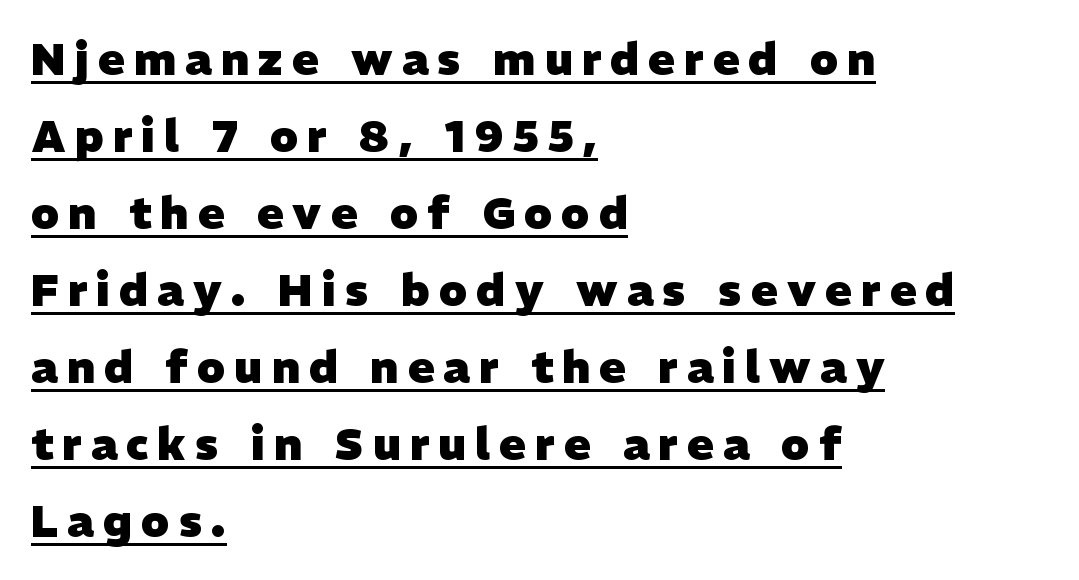
The image shows 44 px heavy sans-serif type; set left-aligned, line spacing 1.75x, unusually wide letter spacing (+0.21 em), underlined; low stroke contrast and a medium x-height.
